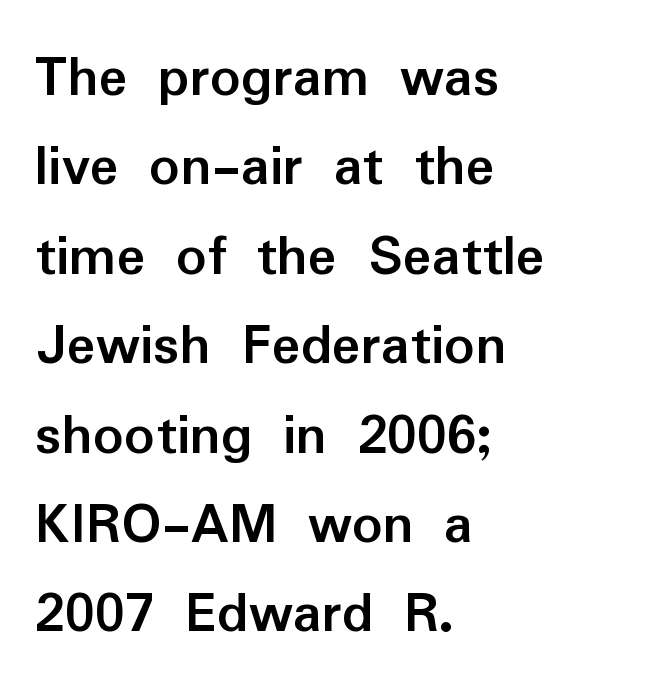
A typesetter would call this leading conventional body-copy spacing. The rendering uses natural spacing where letterforms have individual widths. If you drew a ruler down the left edge, every line would touch it. You could call the tracking neutral — neither tight nor loose. The strip under each line holds only bare page.
